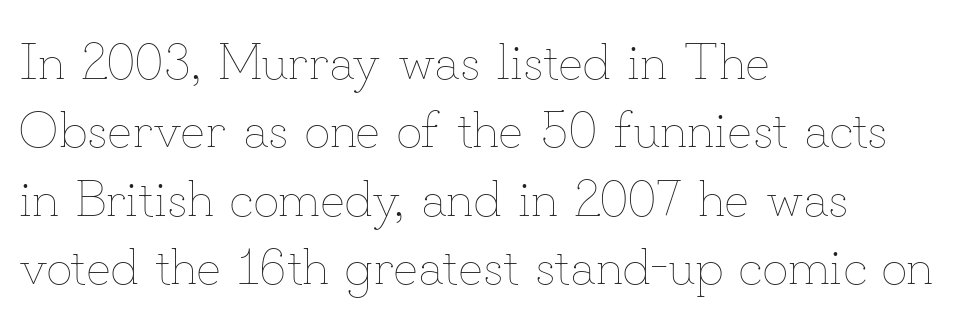
{"italic": "no", "bold": "no", "weight": "thin", "width": "normal", "stroke_contrast": "low", "x_height": "small", "monospaced": "no", "underline": "no", "align": "left", "line_spacing": "normal", "line_spacing_ratio": 1.34, "letter_spacing": "normal", "letter_spacing_em": 0.0, "glyph_px": 51}
